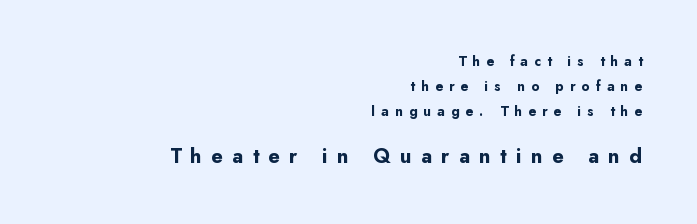
Q: Is the text bold? A: Yes.
Q: Is the text italic (slanted)? A: No, it is upright.
Q: Is the text underlined? A: No.
Q: How is the paragraph aligned? A: Right-aligned.
Q: Is the spacing between letters normal or unusually wide? A: Unusually wide.
Q: Which block of text is set in a larger size, the first (top) or the second (bottom)? A: The second (bottom) one.
